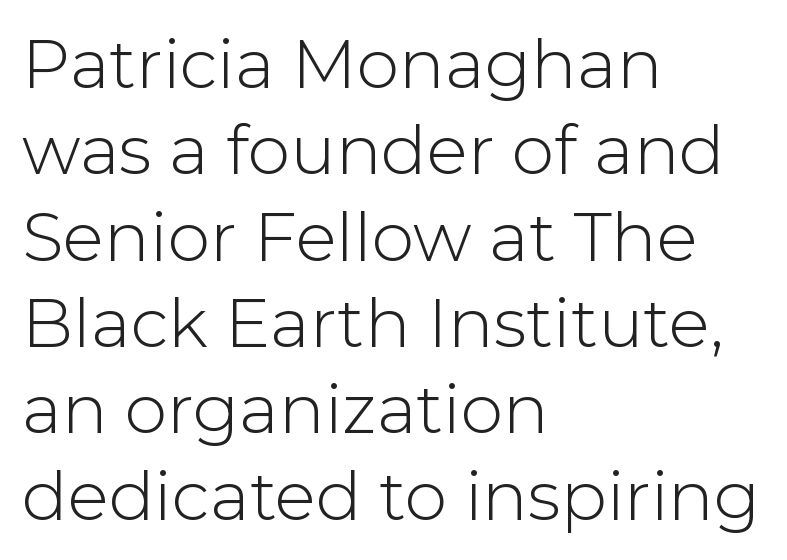
The lines sit at an ordinary, default distance from one another. The cut favours lightness, reaching ordinary text weight at its darkest. Does extra space separate the letters? No, they use regular spacing. Reading down the block, your eye returns to a fixed left position each line.
